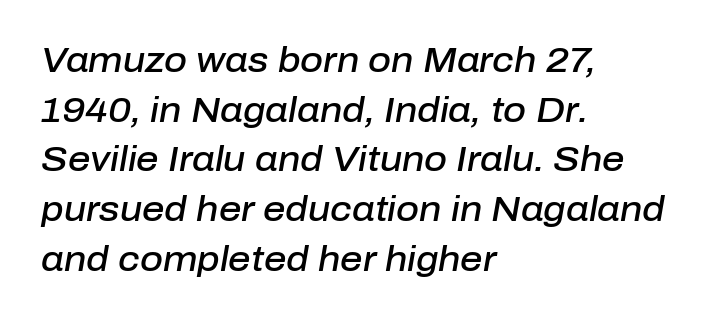
The image shows 35 px semibold type, italic (leaning right); set left-aligned, normal line spacing (1.42x), normal letter spacing, not underlined; low stroke contrast and a medium x-height.
